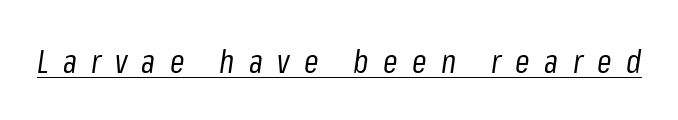
Letters have the restrained weight of plain body copy at most. Spacing verdict: proportional, widths tailored to each character. The rendering applies a slant to the glyphs. The typesetter has applied underlining to the passage shown.
